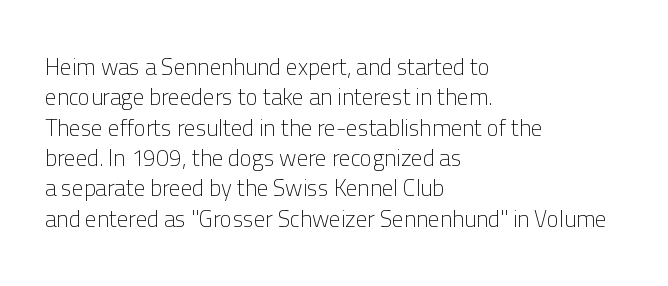
The image shows 23 px text type, upright; set left-aligned, normal line spacing (1.32x), normal letter spacing, not underlined.
